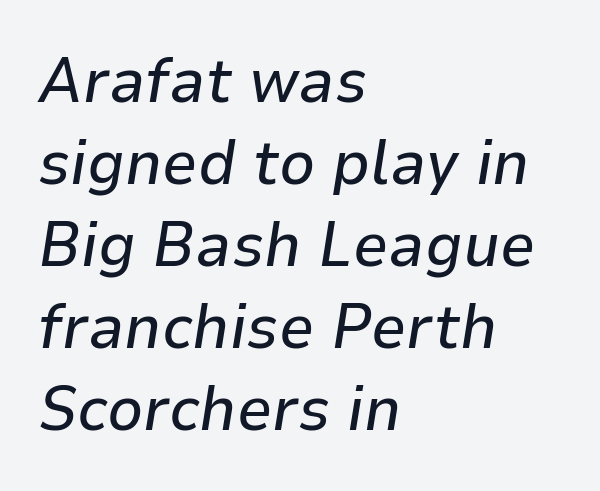
Q: Is the text italic (slanted)? A: Yes, it leans right by about 9 degrees.
Q: Is the text underlined? A: No.
Q: How is the paragraph aligned? A: Left-aligned.
Q: Is the spacing between letters normal or unusually wide? A: Normal.
Q: Is the spacing between lines tight, normal or loose? A: Normal.
Q: Width (condensed, normal, or wide)? A: Normal.
Q: Stroke contrast? A: Low.
Q: x-height? A: Medium.
Q: Monospaced? A: No.
